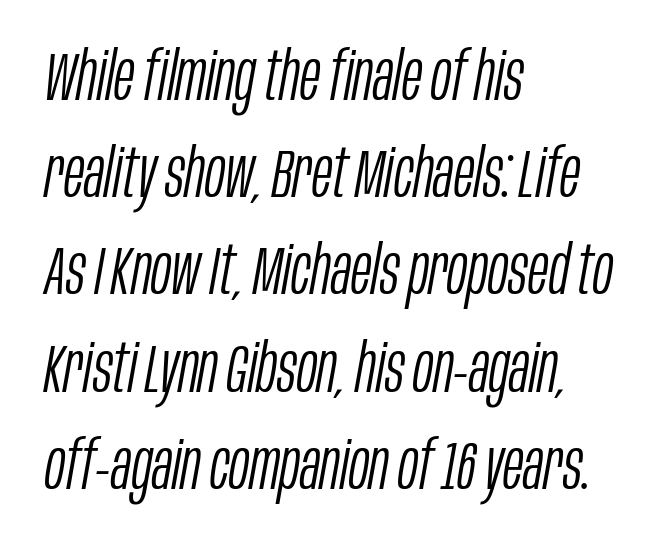
A classic flush-left, rag-right setting is used for this passage. Stems here are at most as thick as an everyday book face. If you drew a line through each stem, it would be angled. The strip under each line holds only bare page.
